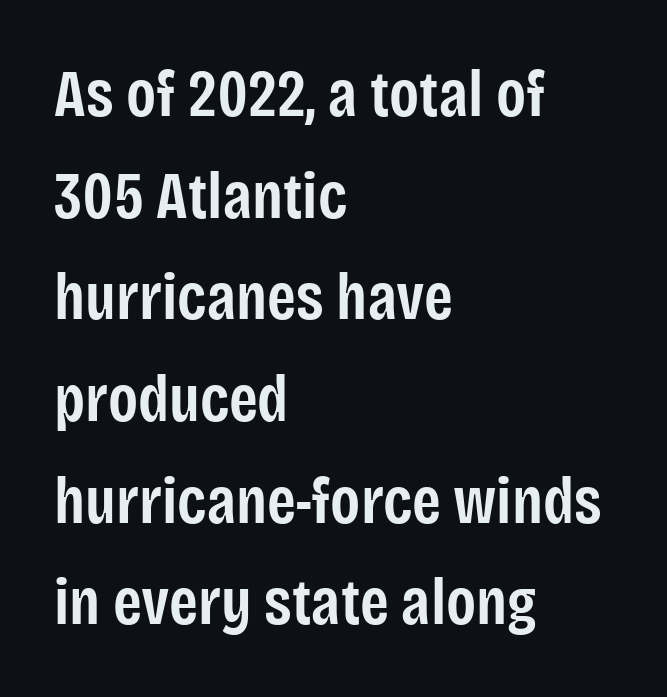
Q: Is the text bold? A: Semi-bold.
Q: Is the text italic (slanted)? A: No, it is upright.
Q: Is the typeface a serif or a sans-serif typeface? A: Sans-serif.
Q: Is the text underlined? A: No.
Q: How is the paragraph aligned? A: Left-aligned.
Q: Is the spacing between letters normal or unusually wide? A: Normal.
Q: Is the spacing between lines tight, normal or loose? A: Normal.
Q: Width (condensed, normal, or wide)? A: Condensed.
Q: Stroke contrast? A: Low.
Q: x-height? A: Large.
Q: Monospaced? A: No.
